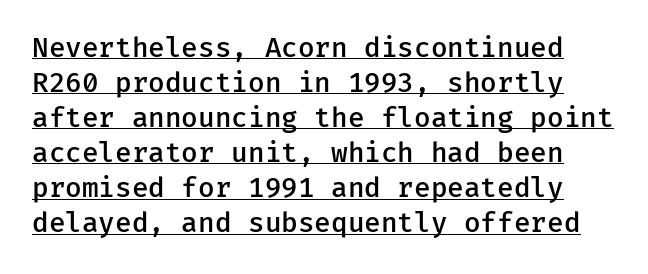
{"italic": "no", "bold": "semi", "underline": "yes", "line_spacing": "normal", "line_spacing_ratio": 1.3, "letter_spacing": "normal", "letter_spacing_em": 0.0, "glyph_px": 27}
